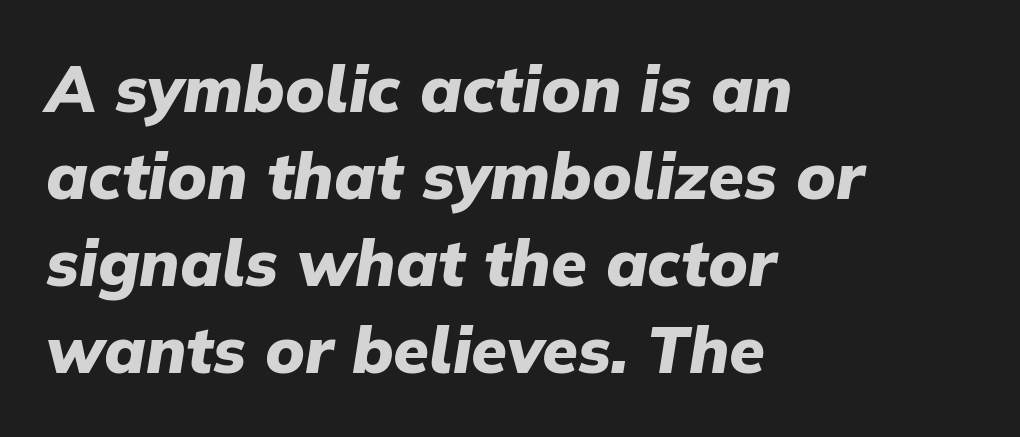
The image shows 65 px heavy type, italic (leaning right); set left-aligned, normal line spacing (1.34x), normal letter spacing, not underlined; low stroke contrast and a medium x-height.
